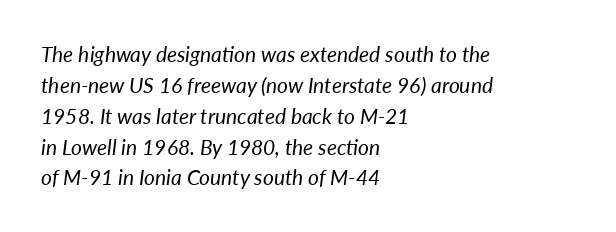
The image shows 21 px text type, italic (leaning right); set left-aligned, normal line spacing (1.47x), normal letter spacing, not underlined.
